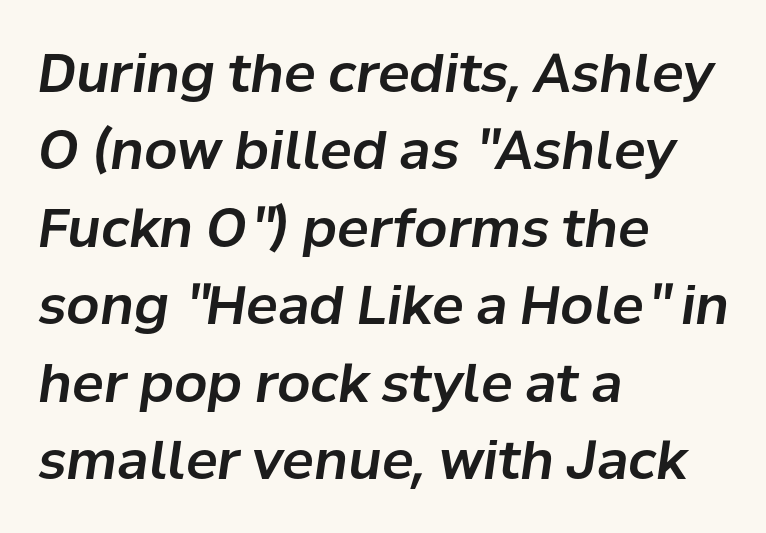
Q: Is the text italic (slanted)? A: Yes, it leans right by about 8 degrees.
Q: Is the text underlined? A: No.
Q: How is the paragraph aligned? A: Left-aligned.
Q: Is the spacing between letters normal or unusually wide? A: Normal.
Q: Is the spacing between lines tight, normal or loose? A: Normal.
Q: Width (condensed, normal, or wide)? A: Normal.
Q: Stroke contrast? A: Low.
Q: x-height? A: Medium.
Q: Monospaced? A: No.
